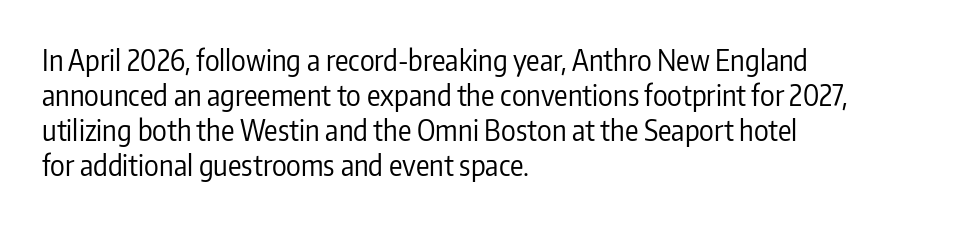
{"serif": "no", "italic": "no", "bold": "no", "weight": "regular", "width": "condensed", "stroke_contrast": "low", "x_height": "medium", "monospaced": "no", "underline": "no", "align": "left", "line_spacing": "normal", "line_spacing_ratio": 1.25, "letter_spacing": "normal", "letter_spacing_em": 0.0, "glyph_px": 28}
